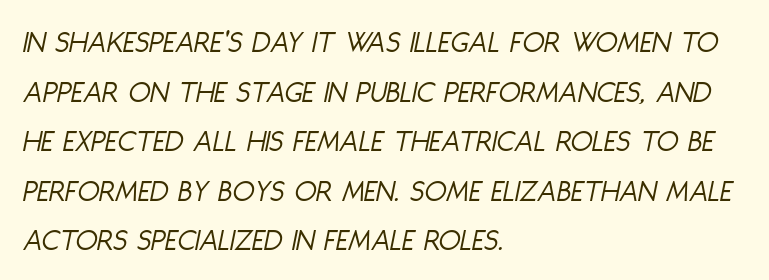
{"italic": "yes", "lean": "right", "slant_degrees": 11, "bold": "no", "weight": "light", "width": "condensed", "stroke_contrast": "low", "x_height": "large", "monospaced": "no", "underline": "no", "align": "left", "line_spacing": "normal", "line_spacing_ratio": 1.55, "letter_spacing": "normal", "letter_spacing_em": 0.0, "glyph_px": 32}
